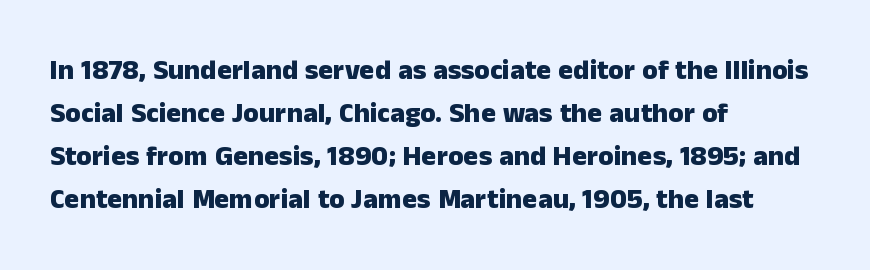
This rendering features lettering with no underline. Line spacing here is normal. The glyphs in this specimen are sans serif. No italicization has been applied; the sample stays upright. Visually the block forms a straight wall on the left and a jagged coastline on the right. Summary of weight: heavy, a full bold.
